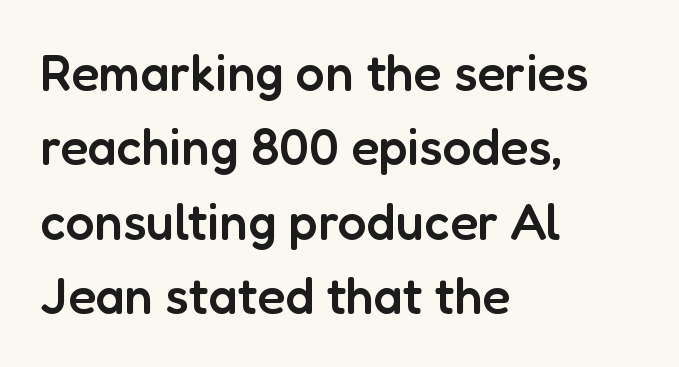
Q: Is the text bold? A: Semi-bold.
Q: Is the text italic (slanted)? A: No, it is upright.
Q: Is the typeface a serif or a sans-serif typeface? A: Sans-serif.
Q: Is the text underlined? A: No.
Q: How is the paragraph aligned? A: Left-aligned.
Q: Is the spacing between letters normal or unusually wide? A: Normal.
Q: Is the spacing between lines tight, normal or loose? A: Normal.
Q: Width (condensed, normal, or wide)? A: Normal.
Q: Stroke contrast? A: Low.
Q: x-height? A: Medium.
Q: Monospaced? A: No.
